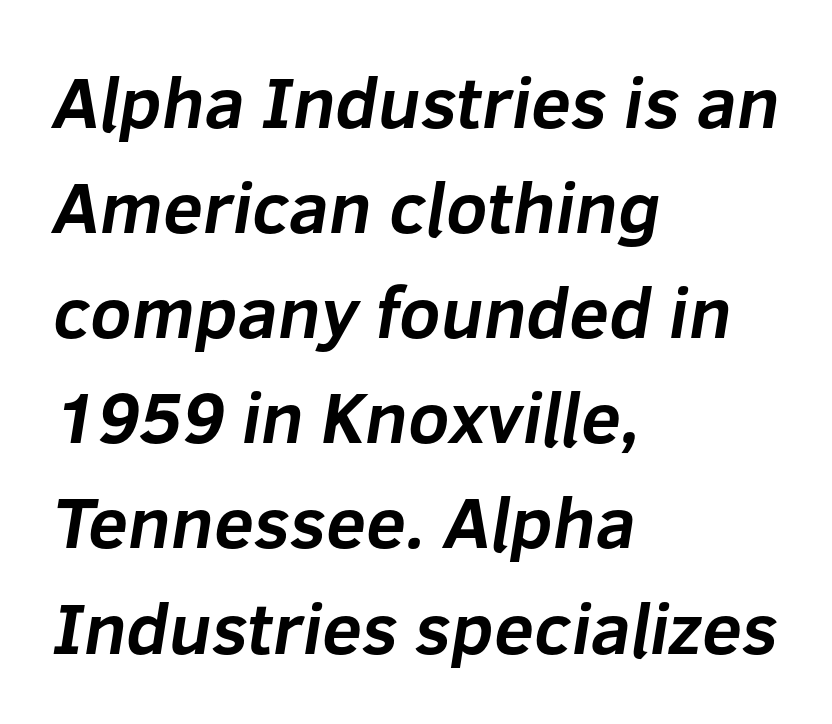
The image shows 72 px bold sans-serif type; set left-aligned, normal line spacing (1.46x), normal letter spacing, not underlined; low stroke contrast and a medium x-height.
